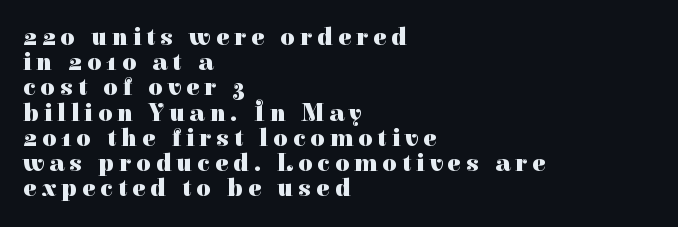
{"italic": "no", "bold": "yes", "underline": "no", "align": "left", "line_spacing": "tight", "line_spacing_ratio": 1.01, "letter_spacing": "wide", "letter_spacing_em": 0.2, "glyph_px": 25}
